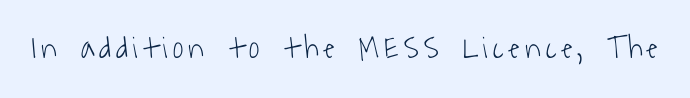
The image shows 32 px light, condensed sans-serif type; set not underlined; low stroke contrast and a medium x-height.
